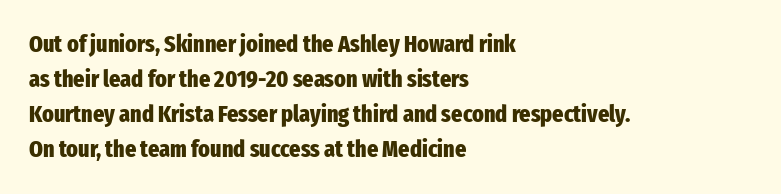
Q: Is the text bold? A: Yes.
Q: Is the text italic (slanted)? A: No, it is upright.
Q: Is the text underlined? A: No.
Q: How is the paragraph aligned? A: Left-aligned.
Q: Is the spacing between letters normal or unusually wide? A: Normal.
Q: Is the spacing between lines tight, normal or loose? A: Normal.
